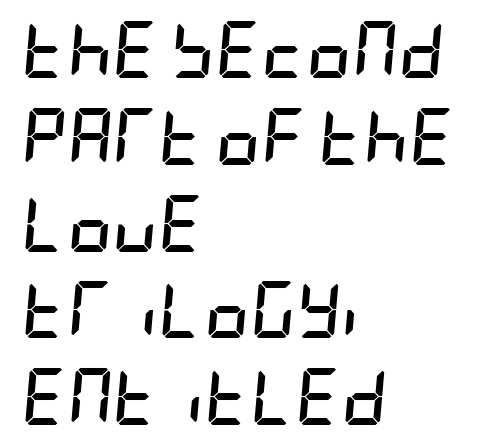
The image shows 56 px semibold, condensed type, italic (leaning right); set left-aligned, normal line spacing (1.55x), normal letter spacing, not underlined; low stroke contrast and a large x-height.
